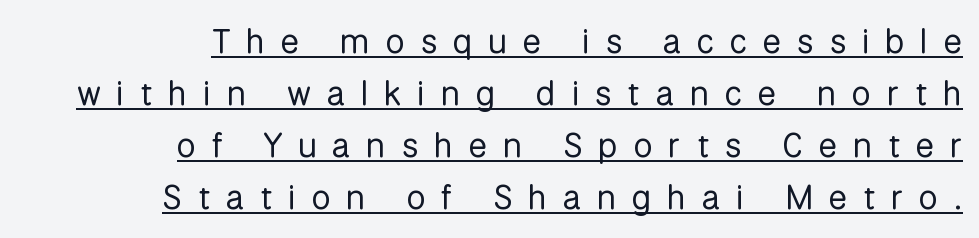
Q: Is the text bold? A: No.
Q: Is the text italic (slanted)? A: No, it is upright.
Q: Is the typeface a serif or a sans-serif typeface? A: Sans-serif.
Q: Is the text underlined? A: Yes.
Q: How is the paragraph aligned? A: Right-aligned.
Q: Is the spacing between letters normal or unusually wide? A: Unusually wide.
Q: Is the spacing between lines tight, normal or loose? A: Normal.
Q: Width (condensed, normal, or wide)? A: Normal.
Q: Stroke contrast? A: Low.
Q: x-height? A: Medium.
Q: Monospaced? A: No.
